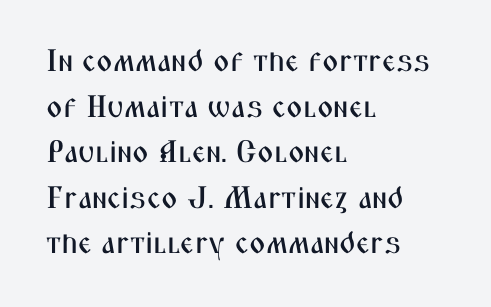
{"serif": "no", "italic": "no", "width": "condensed", "stroke_contrast": "medium", "x_height": "medium", "monospaced": "no", "underline": "no", "align": "left", "line_spacing": "normal", "line_spacing_ratio": 1.47, "letter_spacing": "normal", "letter_spacing_em": 0.0, "glyph_px": 31}
